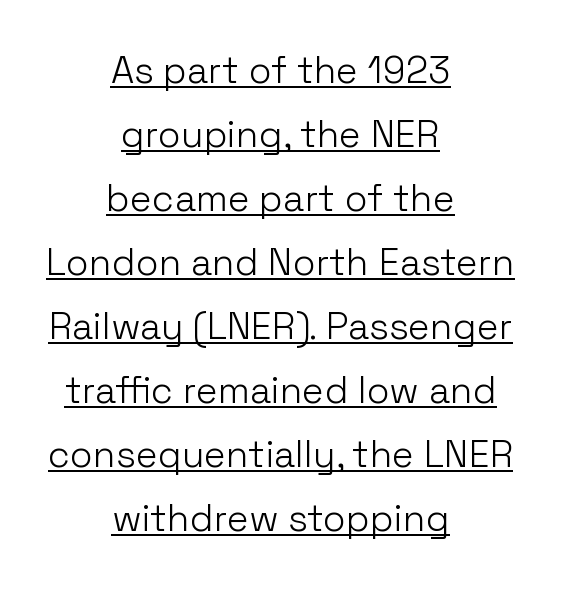
{"serif": "no", "italic": "no", "bold": "no", "weight": "light", "width": "normal", "stroke_contrast": "low", "x_height": "medium", "monospaced": "no", "underline": "yes", "align": "center", "line_spacing_ratio": 1.73, "letter_spacing": "normal", "letter_spacing_em": 0.0, "glyph_px": 37}
